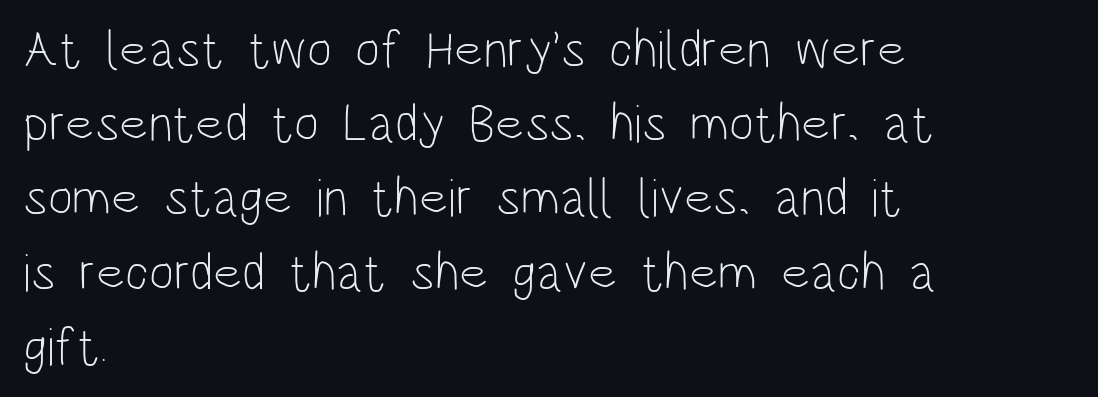
{"serif": "no", "italic": "no", "bold": "no", "weight": "light", "width": "condensed", "stroke_contrast": "low", "x_height": "large", "monospaced": "no", "underline": "no", "align": "left", "line_spacing": "normal", "line_spacing_ratio": 1.4, "letter_spacing": "normal", "letter_spacing_em": 0.0, "glyph_px": 53}
